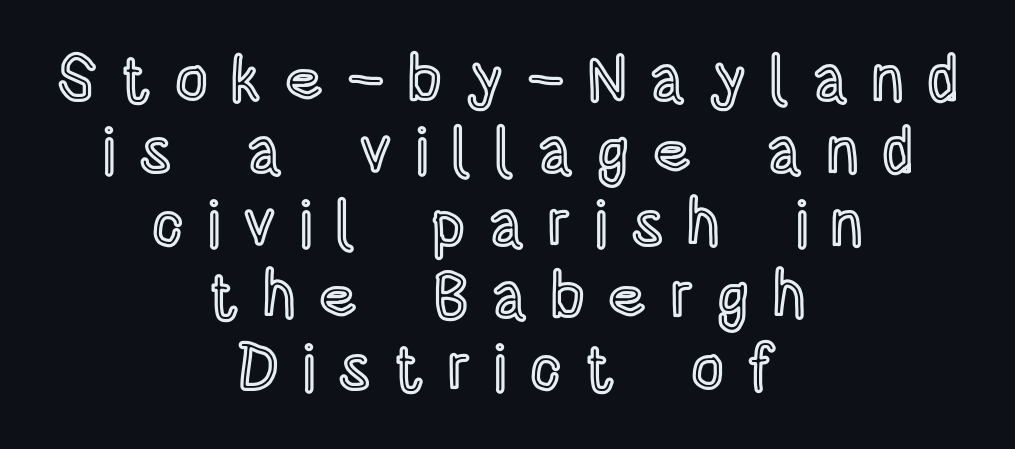
The image shows 64 px condensed type, upright; set centered, tight line spacing (1.13x), unusually wide letter spacing (+0.37 em), not underlined; a large x-height.
